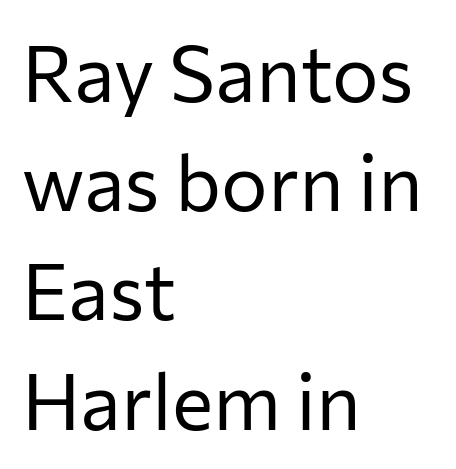
The image shows 78 px regular-weight sans-serif type, upright; set left-aligned, normal line spacing (1.4x), normal letter spacing, not underlined; low stroke contrast and a medium x-height.
